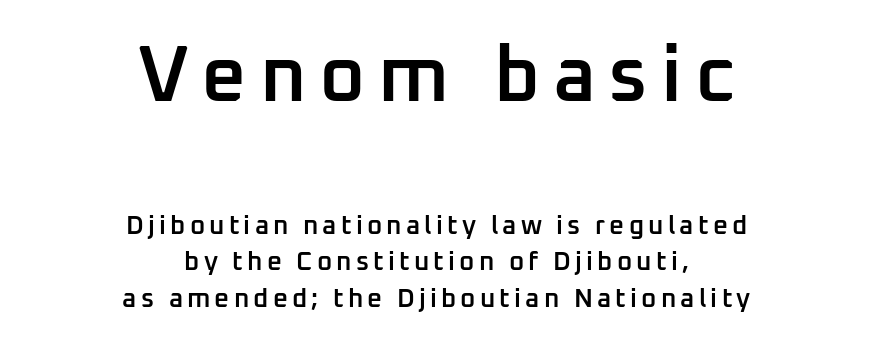
{"serif": "no", "italic": "no", "bold": "semi", "weight": "semibold", "width": "normal", "stroke_contrast": "low", "x_height": "medium", "monospaced": "no", "underline": "no", "align": "center", "line_spacing": "normal", "line_spacing_ratio": 1.41, "larger_block": "first", "size_ratio": 3.04, "glyph_px": 79}
